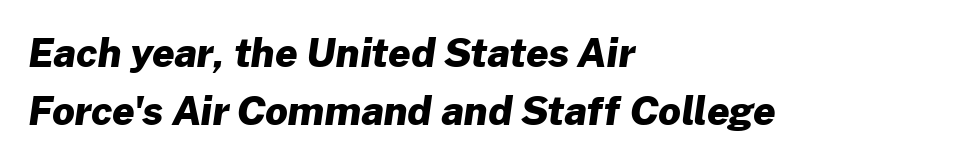
The image shows 39 px heavy sans-serif type; set left-aligned, normal line spacing (1.5x), normal letter spacing, not underlined; low stroke contrast and a medium x-height.
